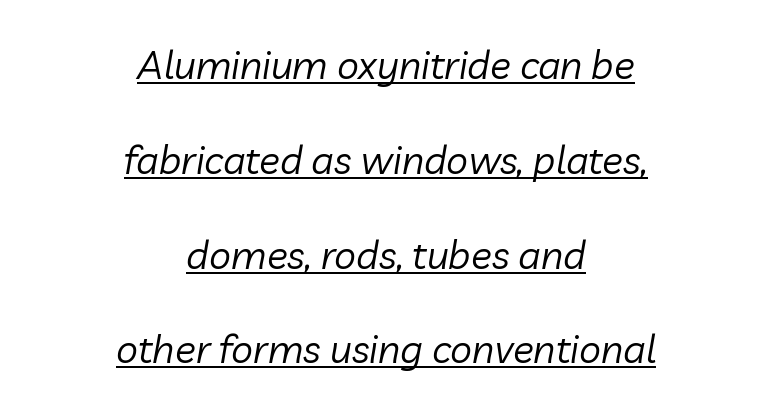
Alignment: centered. A light-to-regular cut is what we see here. The letterforms sit shoulder to shoulder at normal distance. The passage shown is typed in a proportional face where columns would drift. Rendered with sloped, italic letterforms. Compared with undecorated copy, this sample adds a rule below the words.
